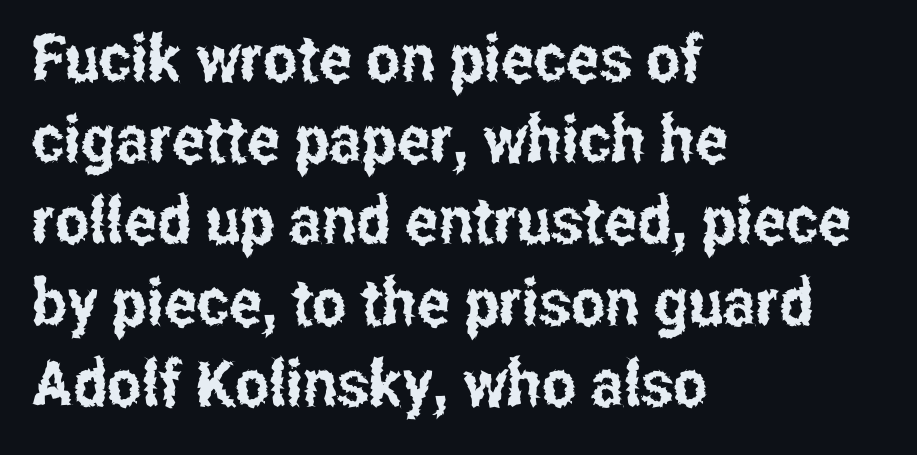
The image shows 65 px condensed sans-serif type, upright; set left-aligned, normal line spacing (1.25x), normal letter spacing, not underlined; low stroke contrast and a medium x-height.
